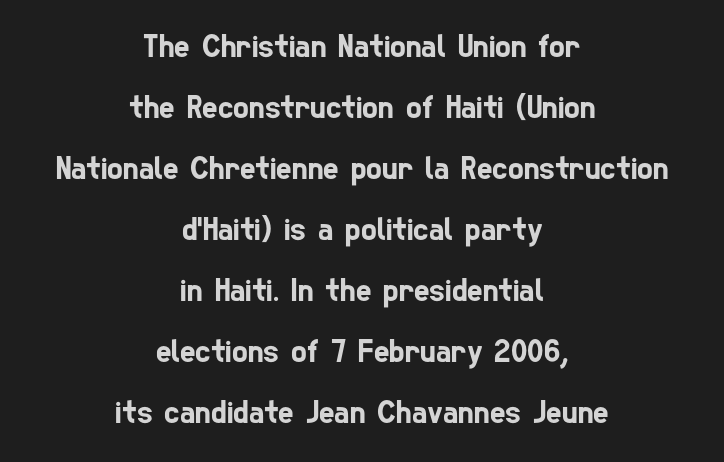
Q: Is the typeface a serif or a sans-serif typeface? A: Sans-serif.
Q: Is the text underlined? A: No.
Q: How is the paragraph aligned? A: Centered.
Q: Is the spacing between letters normal or unusually wide? A: Normal.
Q: Width (condensed, normal, or wide)? A: Condensed.
Q: Stroke contrast? A: Low.
Q: x-height? A: Medium.
Q: Monospaced? A: No.
